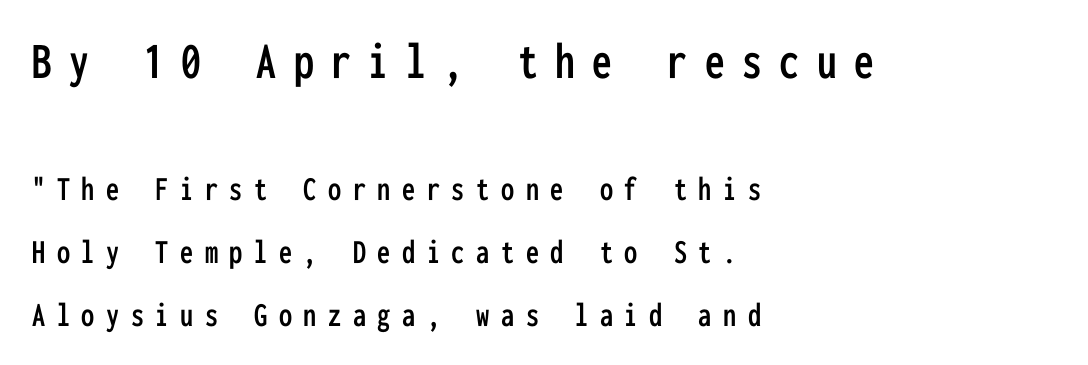
Q: Is the text italic (slanted)? A: No, it is upright.
Q: Is the typeface a serif or a sans-serif typeface? A: Sans-serif.
Q: Is the text underlined? A: No.
Q: How is the paragraph aligned? A: Left-aligned.
Q: Is the spacing between letters normal or unusually wide? A: Unusually wide.
Q: Which block of text is set in a larger size, the first (top) or the second (bottom)? A: The first (top) one.
Q: Width (condensed, normal, or wide)? A: Condensed.
Q: Stroke contrast? A: Low.
Q: x-height? A: Medium.
Q: Monospaced? A: Yes.
